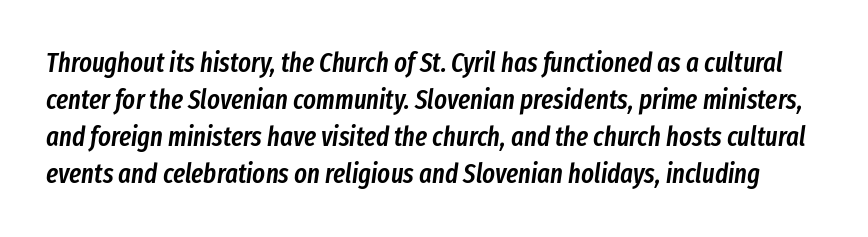
The image shows 27 px text type, italic (leaning right); set normal line spacing (1.37x), normal letter spacing, not underlined.
